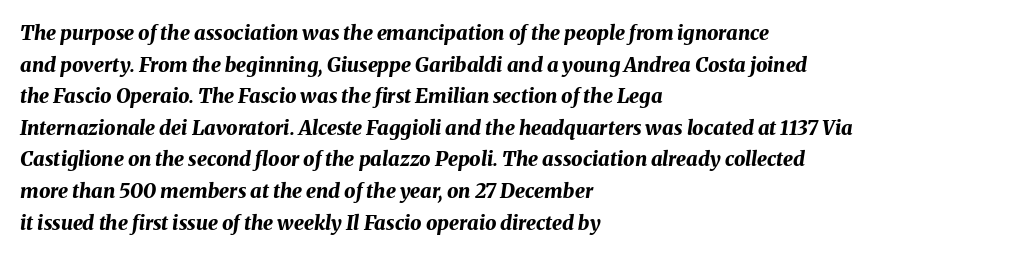
Q: Is the text bold? A: Yes.
Q: Is the text italic (slanted)? A: Yes, it leans right by about 8 degrees.
Q: Is the text underlined? A: No.
Q: How is the paragraph aligned? A: Left-aligned.
Q: Is the spacing between letters normal or unusually wide? A: Normal.
Q: Is the spacing between lines tight, normal or loose? A: Normal.
